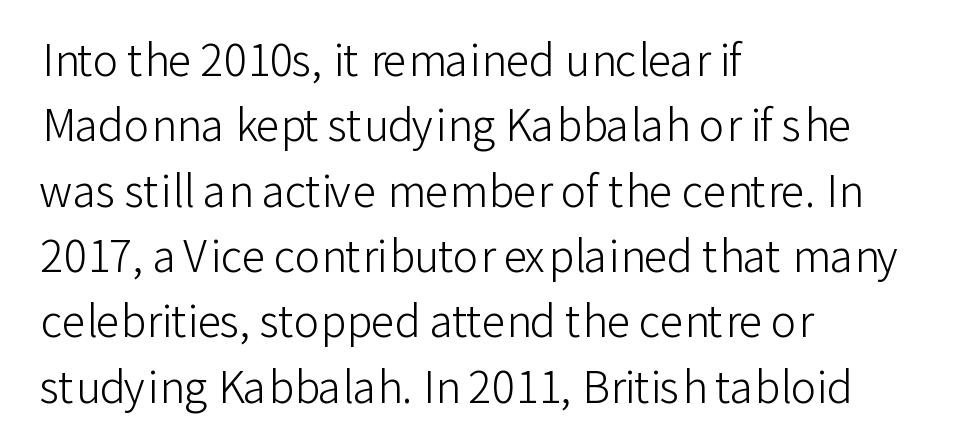
{"serif": "no", "italic": "no", "bold": "no", "weight": "light", "width": "normal", "stroke_contrast": "low", "x_height": "medium", "monospaced": "no", "underline": "no", "align": "left", "line_spacing": "normal", "line_spacing_ratio": 1.52, "letter_spacing": "normal", "letter_spacing_em": 0.0, "glyph_px": 43}
